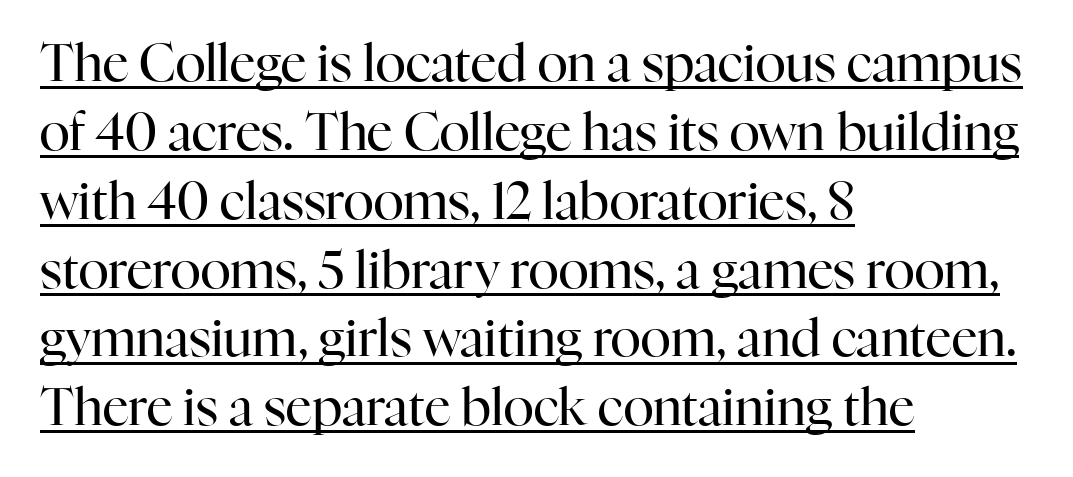
{"serif": "yes", "italic": "no", "bold": "no", "weight": "regular", "width": "normal", "stroke_contrast": "high", "x_height": "medium", "monospaced": "no", "underline": "yes", "align": "left", "line_spacing": "normal", "line_spacing_ratio": 1.35, "letter_spacing": "normal", "letter_spacing_em": 0.0, "glyph_px": 51}
